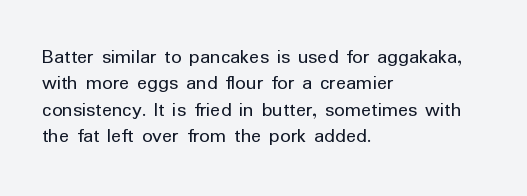
{"italic": "no", "bold": "no", "underline": "no", "align": "left", "line_spacing": "normal", "line_spacing_ratio": 1.26, "letter_spacing": "normal", "letter_spacing_em": 0.0, "glyph_px": 21}
